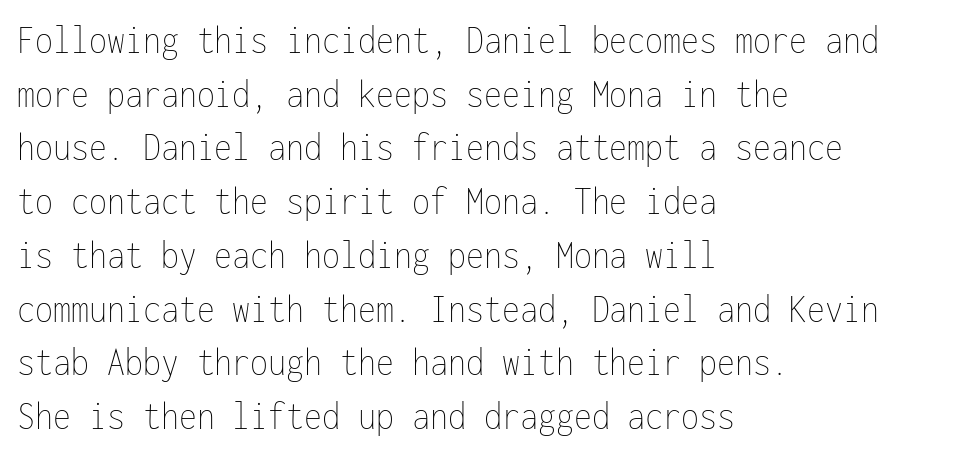
The image shows 41 px thin, condensed type, upright, monospaced; set left-aligned, normal line spacing (1.31x), normal letter spacing, not underlined; low stroke contrast and a medium x-height.
